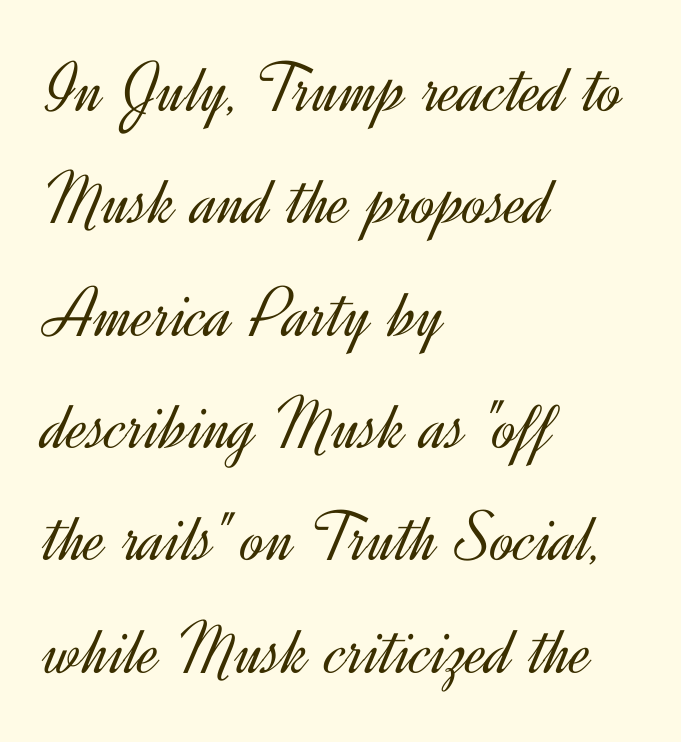
This is sans-serif lettering, the kind often seen on screens and signage. Alignment: flush left. The letters advance in unequal steps, a hallmark of proportional type.
